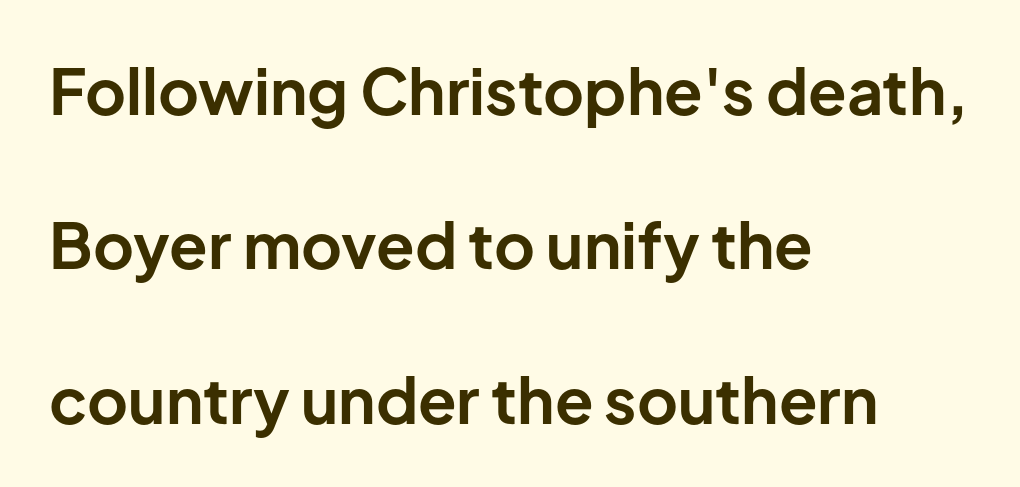
{"serif": "no", "italic": "no", "bold": "yes", "weight": "bold", "width": "normal", "stroke_contrast": "low", "x_height": "medium", "monospaced": "no", "underline": "no", "align": "left", "line_spacing": "loose", "line_spacing_ratio": 2.45, "letter_spacing": "normal", "letter_spacing_em": 0.0, "glyph_px": 63}
